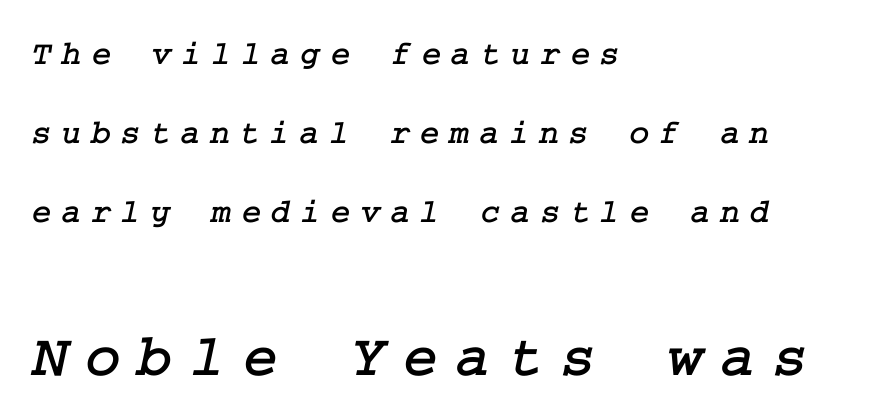
Q: Is the typeface a serif or a sans-serif typeface? A: Serif.
Q: Is the text underlined? A: No.
Q: How is the paragraph aligned? A: Left-aligned.
Q: Is the spacing between letters normal or unusually wide? A: Unusually wide.
Q: Is the spacing between lines tight, normal or loose? A: Loose.
Q: Which block of text is set in a larger size, the first (top) or the second (bottom)? A: The second (bottom) one.
Q: Width (condensed, normal, or wide)? A: Normal.
Q: Stroke contrast? A: Low.
Q: x-height? A: Medium.
